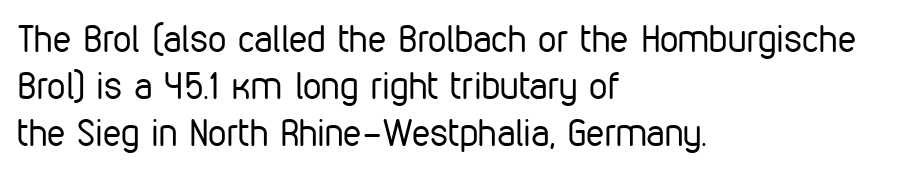
The image shows 37 px regular-weight, condensed sans-serif type, upright; set left-aligned, normal line spacing (1.27x), normal letter spacing, not underlined; low stroke contrast and a medium x-height.
